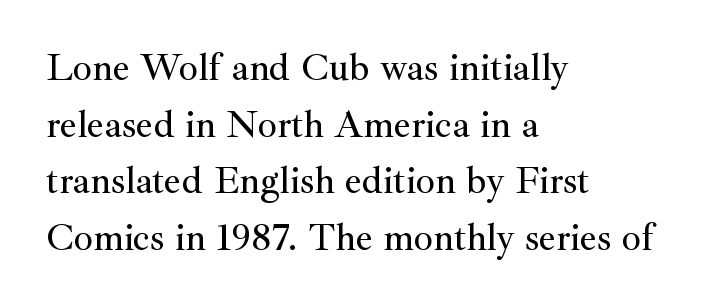
{"serif": "yes", "italic": "no", "width": "normal", "stroke_contrast": "medium", "x_height": "small", "monospaced": "no", "underline": "no", "align": "left", "line_spacing": "normal", "line_spacing_ratio": 1.49, "letter_spacing": "normal", "letter_spacing_em": 0.0, "glyph_px": 38}
